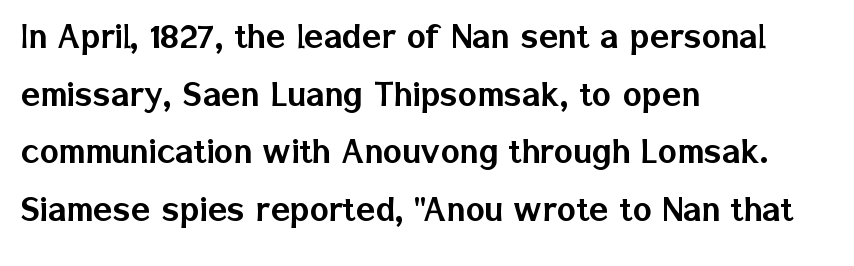
{"serif": "no", "italic": "no", "width": "normal", "stroke_contrast": "low", "x_height": "medium", "monospaced": "no", "underline": "no", "align": "left", "line_spacing": "normal", "line_spacing_ratio": 1.44, "letter_spacing": "normal", "letter_spacing_em": 0.0, "glyph_px": 40}
